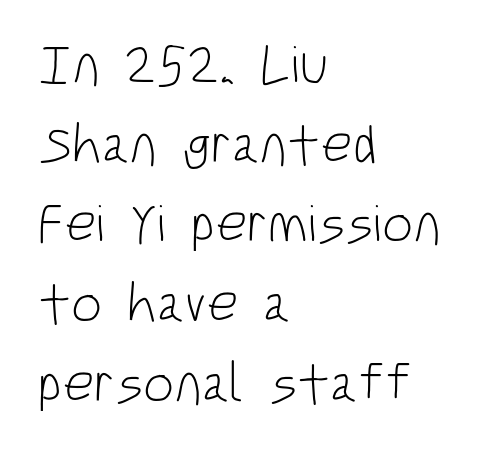
{"serif": "no", "italic": "no", "bold": "no", "weight": "light", "width": "condensed", "stroke_contrast": "low", "x_height": "large", "monospaced": "no", "underline": "no", "align": "left", "line_spacing": "normal", "line_spacing_ratio": 1.45, "letter_spacing": "normal", "letter_spacing_em": 0.0, "glyph_px": 55}
